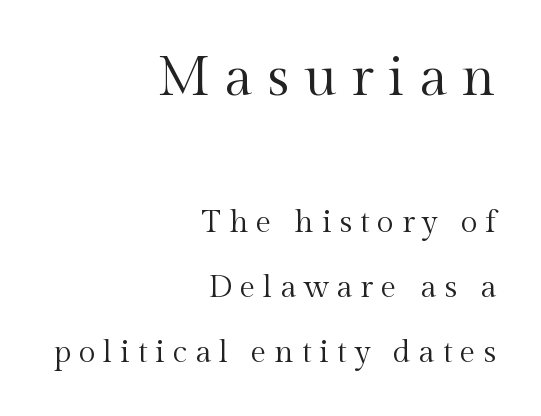
{"serif": "yes", "italic": "no", "bold": "no", "weight": "regular", "width": "normal", "x_height": "medium", "monospaced": "no", "underline": "no", "align": "right", "line_spacing": "loose", "line_spacing_ratio": 2.09, "letter_spacing": "wide", "letter_spacing_em": 0.25, "larger_block": "first", "size_ratio": 1.77, "glyph_px": 55}
